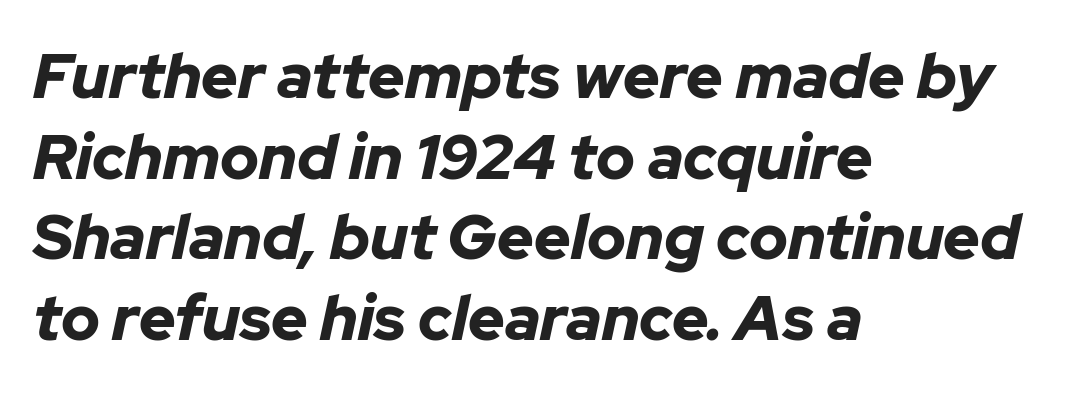
Look at the stroke-to-counter ratio: heavy, a bold. Nobody drew a line under any word here. How are the letters spaced? Ordinarily, with no added tracking. The lines in this sample share a left origin and differ only in where they stop.
